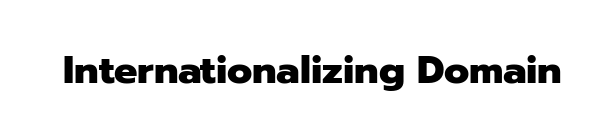
Q: Is the text bold? A: Yes.
Q: Is the text italic (slanted)? A: No, it is upright.
Q: Is the typeface a serif or a sans-serif typeface? A: Sans-serif.
Q: Is the text underlined? A: No.
Q: Is the spacing between letters normal or unusually wide? A: Normal.
Q: Width (condensed, normal, or wide)? A: Normal.
Q: Stroke contrast? A: Low.
Q: x-height? A: Medium.
Q: Monospaced? A: No.
